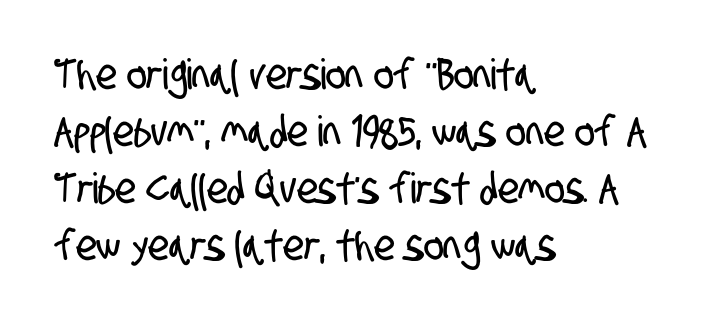
The image shows 42 px condensed sans-serif type; set left-aligned, normal line spacing (1.36x), normal letter spacing, not underlined; low stroke contrast and a large x-height.
